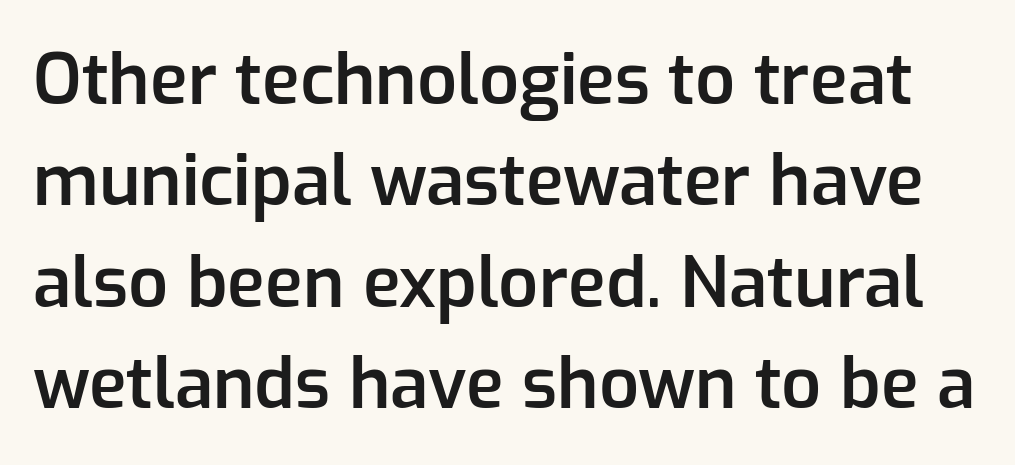
The image shows 70 px semibold sans-serif type, upright; set normal line spacing (1.45x), normal letter spacing, not underlined; low stroke contrast and a medium x-height.
